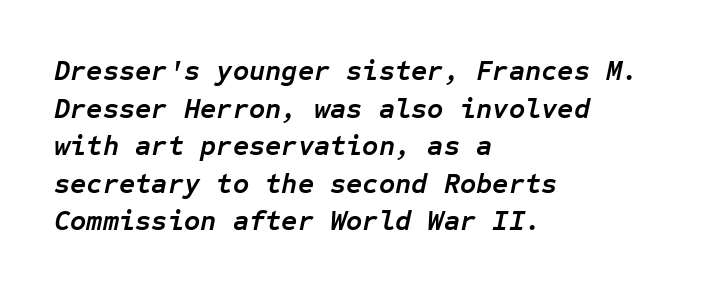
Q: Is the text bold? A: Yes.
Q: Is the text italic (slanted)? A: Yes, it leans right by about 12 degrees.
Q: Is the text underlined? A: No.
Q: How is the paragraph aligned? A: Left-aligned.
Q: Is the spacing between letters normal or unusually wide? A: Normal.
Q: Is the spacing between lines tight, normal or loose? A: Normal.
Q: Width (condensed, normal, or wide)? A: Normal.
Q: Stroke contrast? A: Low.
Q: x-height? A: Medium.
Q: Monospaced? A: Yes.
